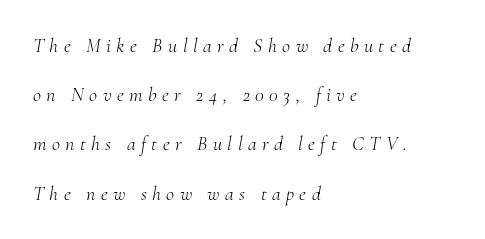
The image shows 20 px text type, italic (leaning right); set left-aligned, loose line spacing (2.46x), unusually wide letter spacing (+0.27 em), not underlined.
